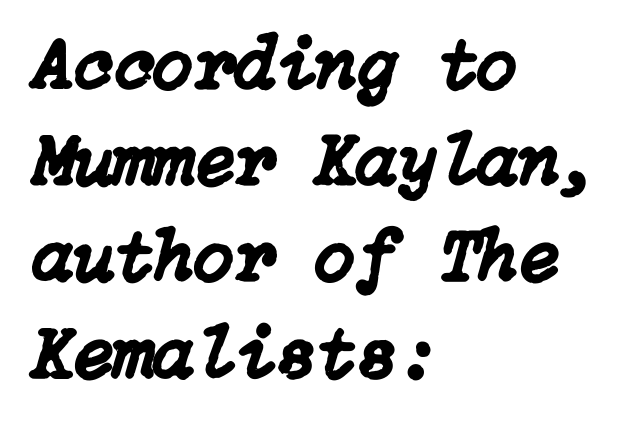
Q: Is the text italic (slanted)? A: Yes, it leans right by about 15 degrees.
Q: Is the text underlined? A: No.
Q: How is the paragraph aligned? A: Left-aligned.
Q: Is the spacing between letters normal or unusually wide? A: Normal.
Q: Is the spacing between lines tight, normal or loose? A: Normal.
Q: Width (condensed, normal, or wide)? A: Normal.
Q: Stroke contrast? A: Low.
Q: x-height? A: Medium.
